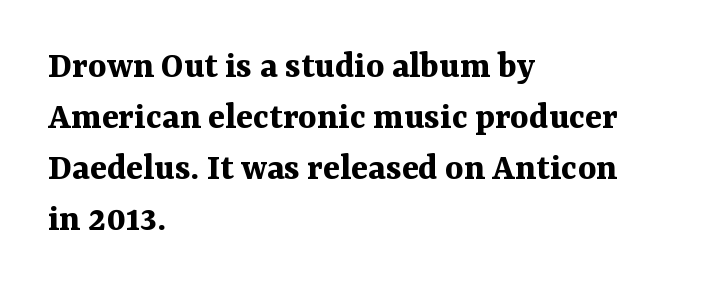
The image shows 39 px bold serif type, upright; set left-aligned, normal line spacing (1.31x), normal letter spacing, not underlined; medium stroke contrast and a medium x-height.
